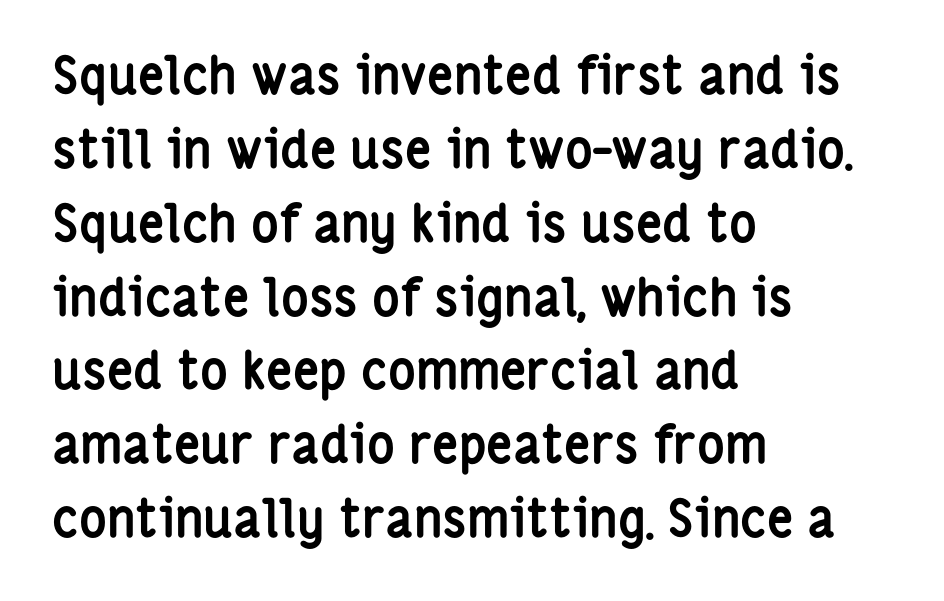
The compositor pushed each line to the left boundary. The specimen reads as upright at a glance. The strokes are fattened all the way to bold. Compared with typical paragraphs, the rows here are spaced about the same. The gap between lines stays unmarked. Standard letterfit; no display-style spreading of the glyphs.
